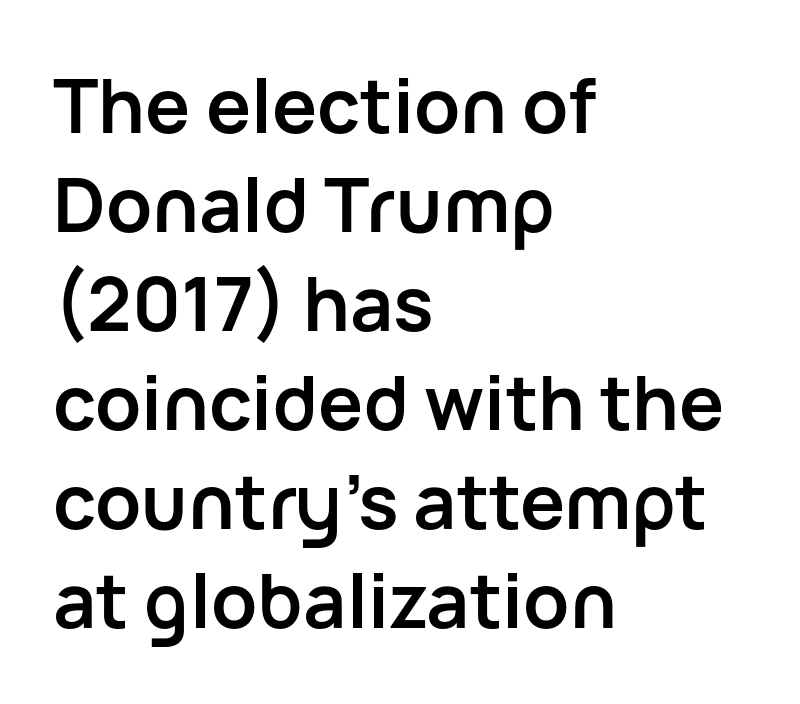
Honestly, there is no underline to notice here at all. Regular leading. Note the varied advance widths — an 'i' is clearly narrower than an 'm'. You'd pick this weight for a headline — it's a proper bold. Characters follow at the spacing the type designer built in. Alignment: flush left.
